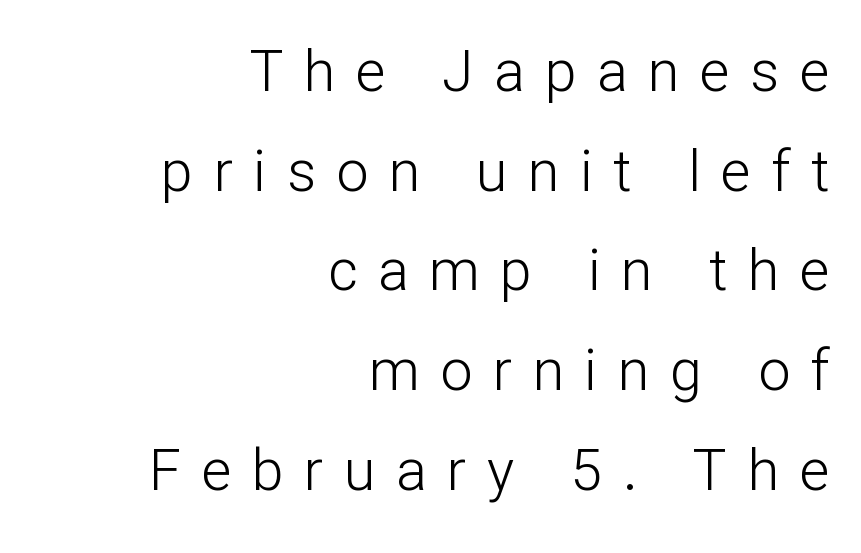
Caption: expanded tracking, letters set apart. The lettering stays uniformly vertical, giving the passage a roman look. The passage is arranged like a letterhead date or caption credit — flush right. Weight: not bold — regular or lighter. Classification — sans serif. The passage shown is typed in a proportional face where columns would drift.
